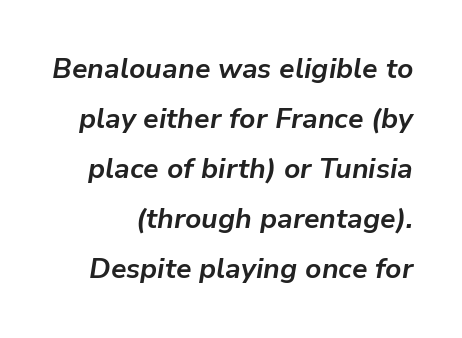
{"italic": "yes", "lean": "right", "slant_degrees": 9, "bold": "yes", "weight": "bold", "width": "normal", "stroke_contrast": "low", "x_height": "medium", "monospaced": "no", "underline": "no", "line_spacing_ratio": 1.79, "letter_spacing": "normal", "letter_spacing_em": 0.0, "glyph_px": 28}
